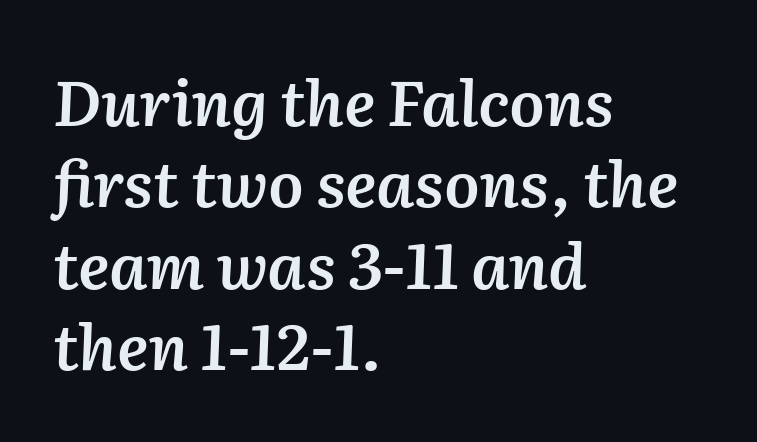
The rendering uses natural spacing where letterforms have individual widths. These lines stack with their left ends in a neat column. Italic? Definitely — the glyphs are oblique. In terms of letterspacing, this is plain default setting.
